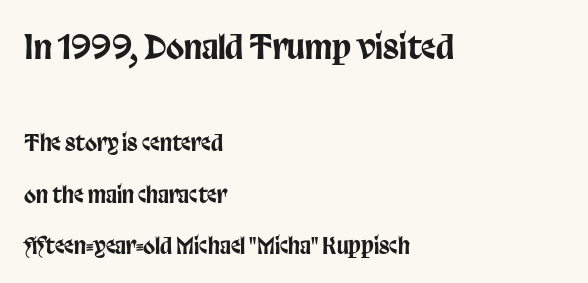
Q: Is the text italic (slanted)? A: No, it is upright.
Q: Is the typeface a serif or a sans-serif typeface? A: Sans-serif.
Q: Is the text underlined? A: No.
Q: How is the paragraph aligned? A: Left-aligned.
Q: Is the spacing between letters normal or unusually wide? A: Normal.
Q: Is the spacing between lines tight, normal or loose? A: Loose.
Q: Which block of text is set in a larger size, the first (top) or the second (bottom)? A: The first (top) one.
Q: Width (condensed, normal, or wide)? A: Condensed.
Q: Stroke contrast? A: Low.
Q: x-height? A: Large.
Q: Monospaced? A: No.
